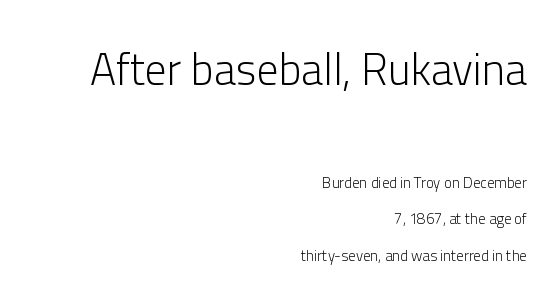
The image shows 44 px light sans-serif type, upright; set right-aligned, loose line spacing (2.41x), normal letter spacing, not underlined; the first (top) block is 2.93x larger; low stroke contrast and a medium x-height.
